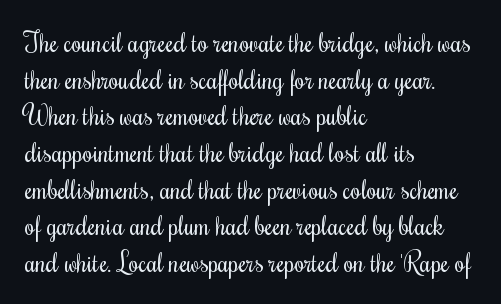
In CSS terms this would be text-align: left. The words here are not underlined. The font is comparable to plain body text, perhaps lighter. The vertical gap from one line to the next is medium. Compared with typical body copy, the letter spacing here is the same.
